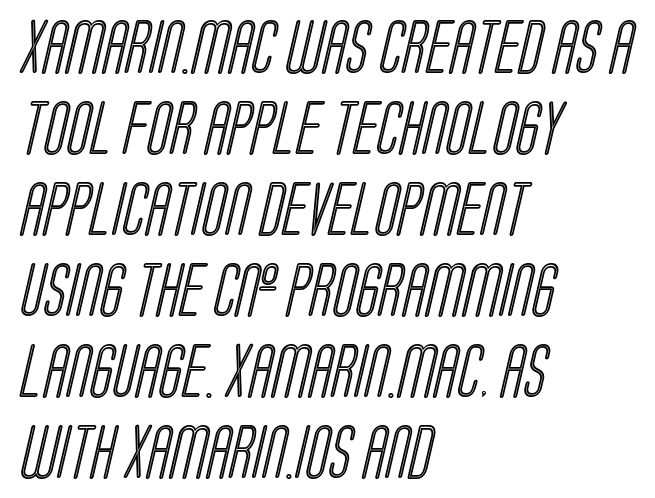
The image shows 54 px condensed type; set left-aligned, normal line spacing (1.5x), normal letter spacing, not underlined; a large x-height.
